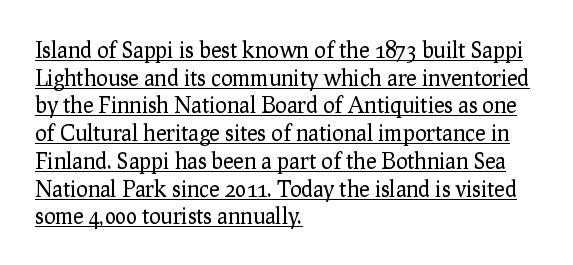
The image shows 22 px text type, upright; set left-aligned, normal line spacing (1.26x), normal letter spacing, underlined.
